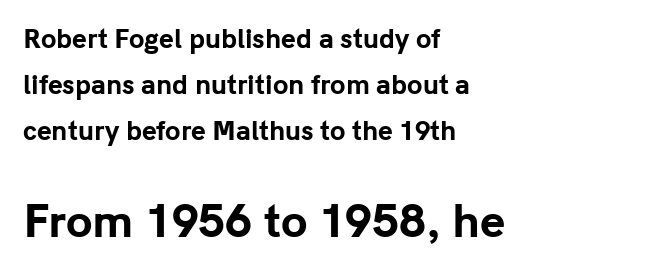
The image shows 43 px bold sans-serif type, upright; set left-aligned, line spacing 1.84x, normal letter spacing, not underlined; the second (bottom) block is 1.72x larger; low stroke contrast and a medium x-height.
